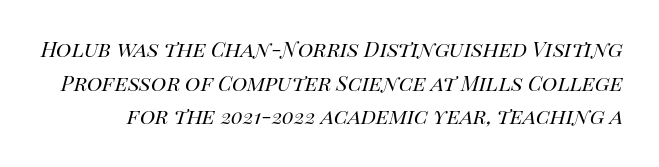
The space between consecutive lines is moderate. Bare-footed words on every line. Standard letterfit; no display-style spreading of the glyphs. The weight tops out at a normal text grade.
